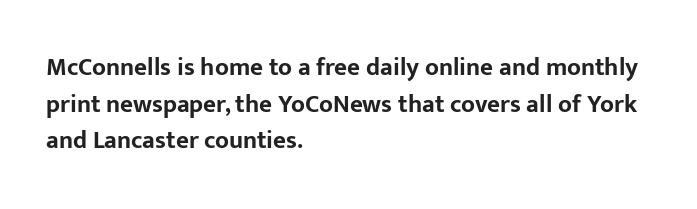
{"italic": "no", "bold": "yes", "underline": "no", "align": "left", "line_spacing": "normal", "line_spacing_ratio": 1.47, "letter_spacing": "normal", "letter_spacing_em": 0.0, "glyph_px": 25}
